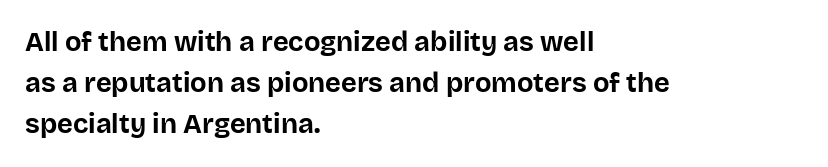
Line beginnings align vertically; line endings do not. Between one letter and the next there's only the usual sliver of space. Notice how descenders clear the ascenders below comfortably — that's standard leading. Does the lettering tilt? It doesn't — this is upright. Letters rest on an invisible, unmarked baseline.
